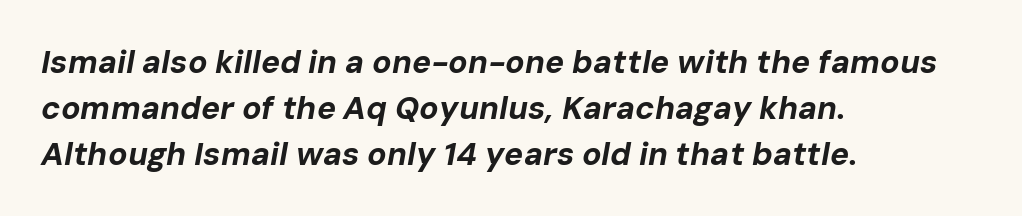
Q: Is the text bold? A: Yes.
Q: Is the text italic (slanted)? A: Yes, it leans right by about 10 degrees.
Q: Is the text underlined? A: No.
Q: How is the paragraph aligned? A: Left-aligned.
Q: Is the spacing between letters normal or unusually wide? A: Normal.
Q: Is the spacing between lines tight, normal or loose? A: Normal.
Q: Width (condensed, normal, or wide)? A: Normal.
Q: Stroke contrast? A: Low.
Q: x-height? A: Medium.
Q: Monospaced? A: No.
